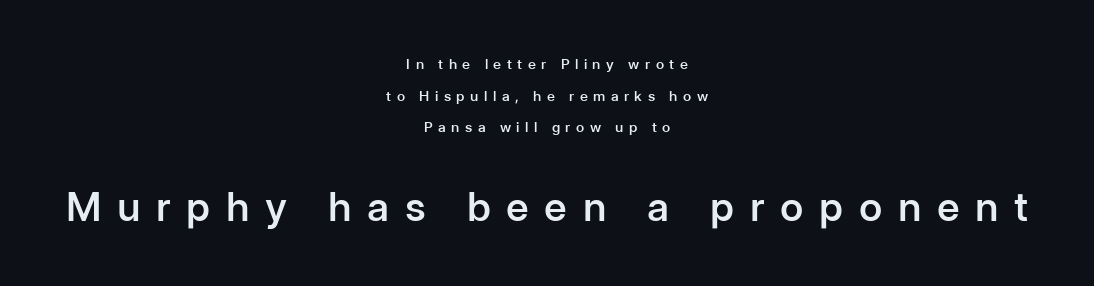
Q: Is the text bold? A: Semi-bold.
Q: Is the text italic (slanted)? A: No, it is upright.
Q: Is the typeface a serif or a sans-serif typeface? A: Sans-serif.
Q: Is the text underlined? A: No.
Q: How is the paragraph aligned? A: Centered.
Q: Is the spacing between letters normal or unusually wide? A: Unusually wide.
Q: Is the spacing between lines tight, normal or loose? A: Loose.
Q: Which block of text is set in a larger size, the first (top) or the second (bottom)? A: The second (bottom) one.
Q: Width (condensed, normal, or wide)? A: Normal.
Q: Stroke contrast? A: Low.
Q: x-height? A: Medium.
Q: Monospaced? A: No.
